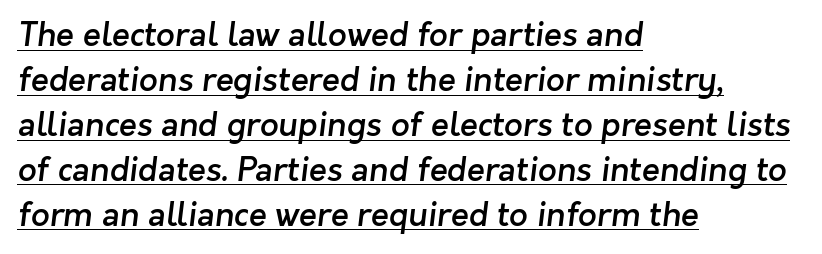
The vertical gap from one line to the next is medium. Honestly, the letter spacing is just normal — you wouldn't notice it. A sans-serif font was chosen for this passage. Where is the straight margin? On the left.
